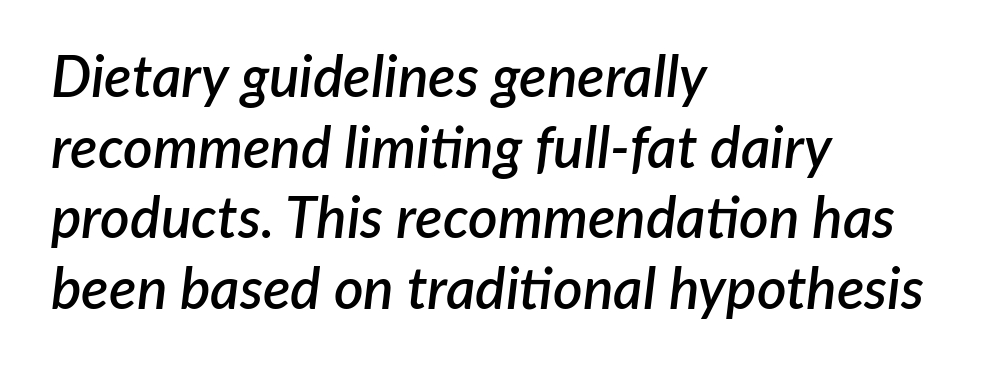
Q: Is the text bold? A: Semi-bold.
Q: Is the text italic (slanted)? A: Yes, it leans right by about 7 degrees.
Q: Is the text underlined? A: No.
Q: How is the paragraph aligned? A: Left-aligned.
Q: Is the spacing between letters normal or unusually wide? A: Normal.
Q: Width (condensed, normal, or wide)? A: Normal.
Q: Stroke contrast? A: Low.
Q: x-height? A: Medium.
Q: Monospaced? A: No.
